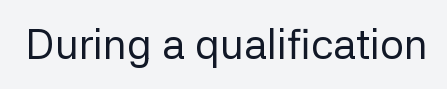
Q: Is the text bold? A: No.
Q: Is the text italic (slanted)? A: No, it is upright.
Q: Is the typeface a serif or a sans-serif typeface? A: Sans-serif.
Q: Is the text underlined? A: No.
Q: Is the spacing between letters normal or unusually wide? A: Normal.
Q: Width (condensed, normal, or wide)? A: Normal.
Q: Stroke contrast? A: Low.
Q: x-height? A: Medium.
Q: Monospaced? A: No.
